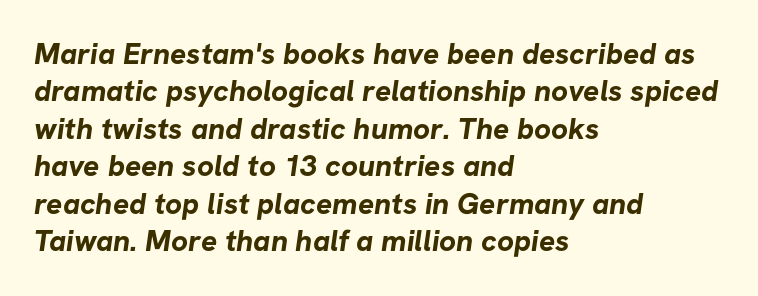
The image shows 30 px bold sans-serif type; set left-aligned, normal line spacing (1.25x), normal letter spacing, not underlined; low stroke contrast and a medium x-height.
